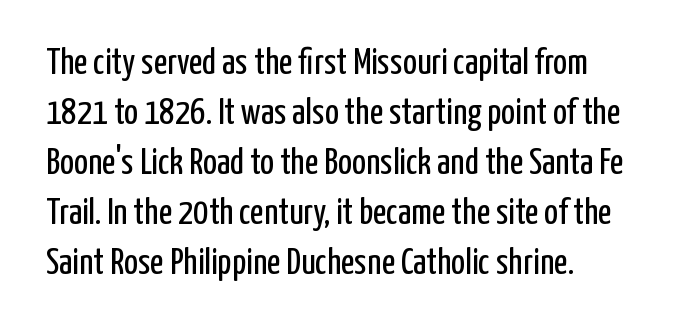
Q: Is the text bold? A: No.
Q: Is the text italic (slanted)? A: No, it is upright.
Q: Is the typeface a serif or a sans-serif typeface? A: Sans-serif.
Q: Is the text underlined? A: No.
Q: How is the paragraph aligned? A: Left-aligned.
Q: Is the spacing between letters normal or unusually wide? A: Normal.
Q: Is the spacing between lines tight, normal or loose? A: Normal.
Q: Width (condensed, normal, or wide)? A: Condensed.
Q: Stroke contrast? A: Low.
Q: x-height? A: Medium.
Q: Monospaced? A: No.
